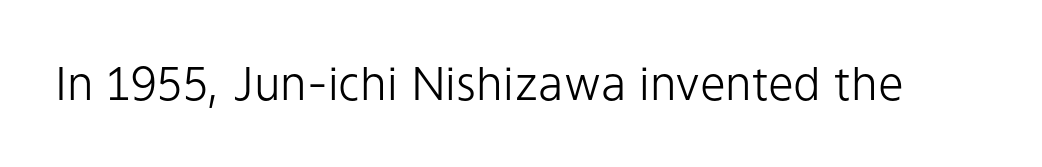
The letters advance in unequal steps, a hallmark of proportional type. Weight: regular or lighter. To sum up the face: it is a sans, with no serifs. Honestly, the letter spacing is just normal — you wouldn't notice it.
